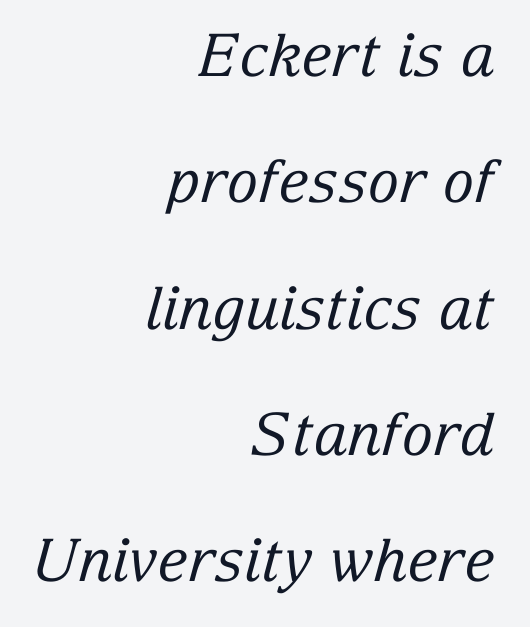
Does the type have serifs? Yes, each stem ends in a small foot. The space between consecutive lines is lavish. The gap between lines stays unmarked. These glyphs show unthickened strokes, regular width or finer. The letters advance in unequal steps, a hallmark of proportional type.
